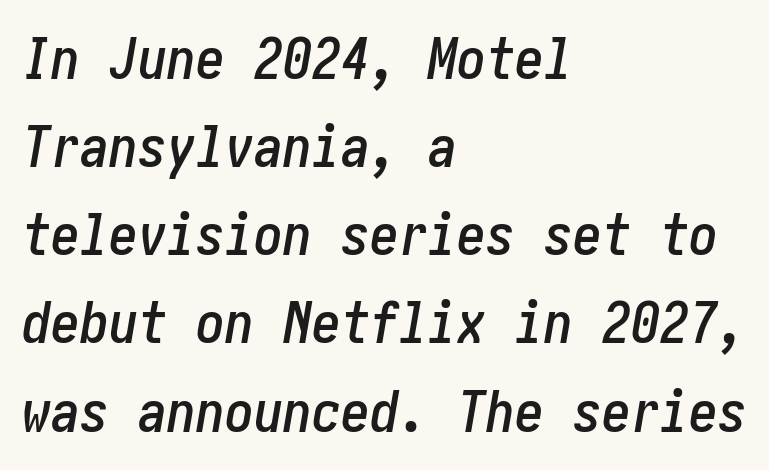
{"italic": "yes", "lean": "right", "slant_degrees": 10, "width": "condensed", "stroke_contrast": "low", "x_height": "medium", "underline": "no", "align": "left", "line_spacing": "normal", "line_spacing_ratio": 1.52, "letter_spacing": "normal", "letter_spacing_em": 0.0, "glyph_px": 58}
